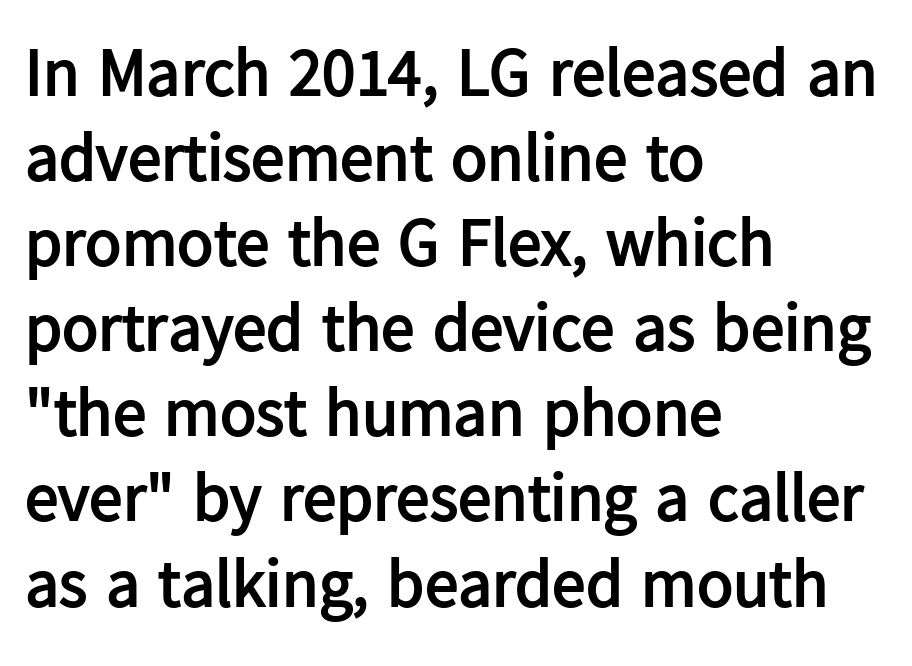
{"serif": "no", "italic": "no", "bold": "yes", "weight": "semibold", "width": "normal", "stroke_contrast": "low", "x_height": "medium", "monospaced": "no", "underline": "no", "align": "left", "line_spacing": "normal", "line_spacing_ratio": 1.27, "letter_spacing": "normal", "letter_spacing_em": 0.0, "glyph_px": 67}
